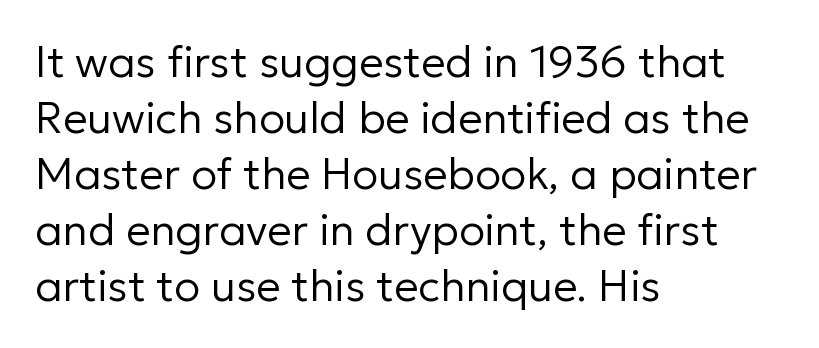
The image shows 43 px regular-weight sans-serif type, upright; set left-aligned, normal line spacing (1.3x), normal letter spacing, not underlined; low stroke contrast and a medium x-height.
